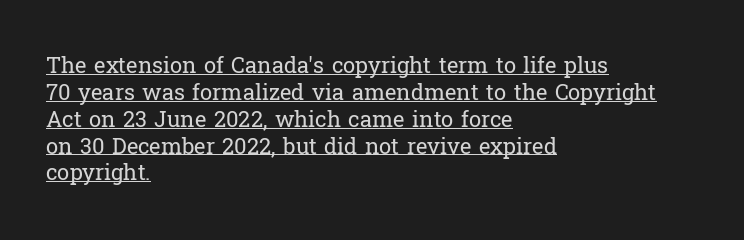
{"italic": "no", "bold": "no", "underline": "yes", "align": "left", "line_spacing_ratio": 1.22, "letter_spacing": "normal", "letter_spacing_em": 0.0, "glyph_px": 22}
